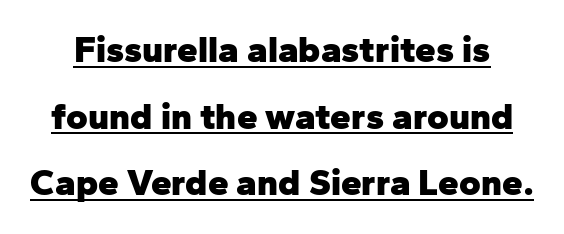
{"serif": "no", "italic": "no", "bold": "yes", "weight": "heavy", "width": "normal", "stroke_contrast": "low", "x_height": "medium", "monospaced": "no", "underline": "yes", "line_spacing_ratio": 1.8, "letter_spacing": "normal", "letter_spacing_em": 0.0, "glyph_px": 37}
